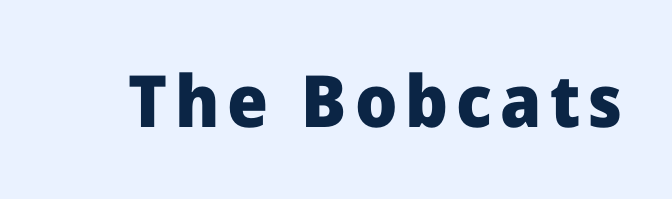
The image shows 72 px heavy sans-serif type, upright; set not underlined; low stroke contrast and a medium x-height.
